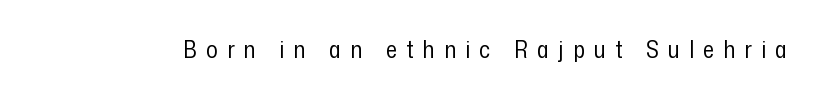
Q: Is the text bold? A: No.
Q: Is the text italic (slanted)? A: No, it is upright.
Q: Is the text underlined? A: No.
Q: Is the spacing between letters normal or unusually wide? A: Unusually wide.
